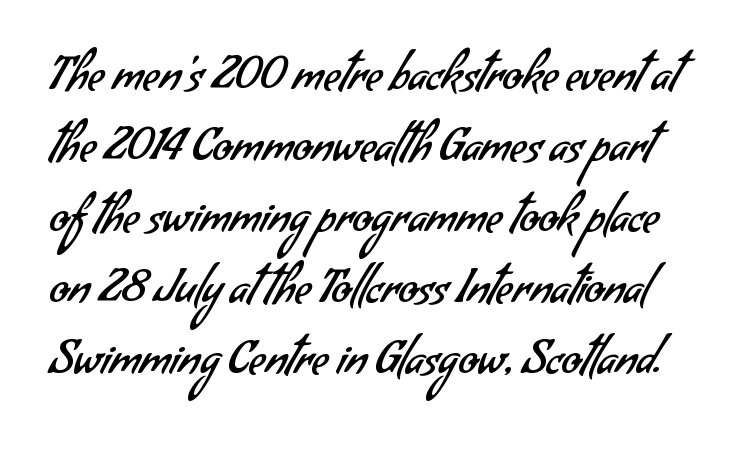
{"serif": "no", "bold": "no", "weight": "regular", "width": "normal", "stroke_contrast": "low", "x_height": "small", "monospaced": "no", "underline": "no", "line_spacing": "normal", "line_spacing_ratio": 1.58, "letter_spacing": "normal", "letter_spacing_em": 0.0, "glyph_px": 45}
